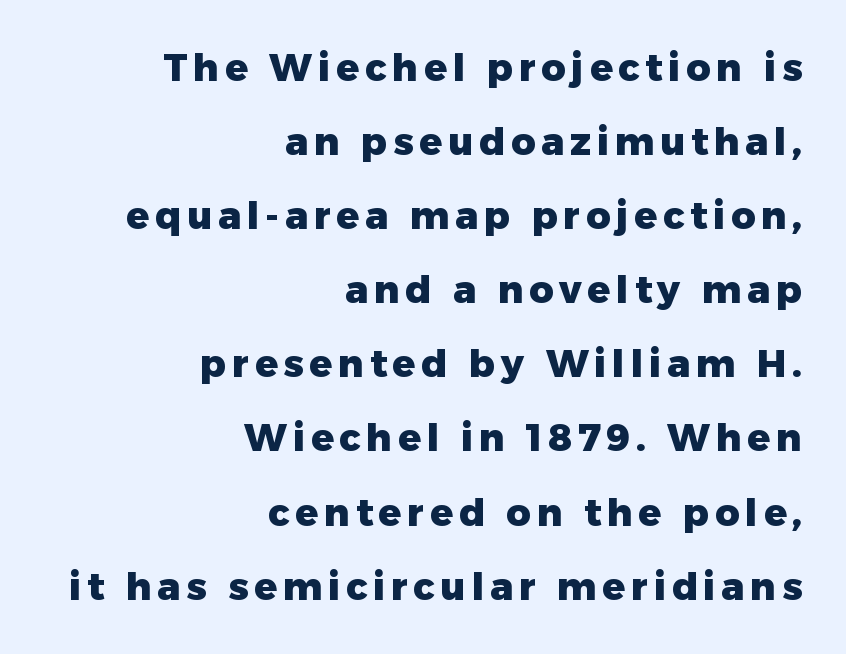
The letters advance in unequal steps, a hallmark of proportional type. Any mark beneath the type? The region is blank. Interline gaps are noticeably wide in this sample. Short and long lines alike share a common ending point at right. Nothing sits at the stroke ends, so this counts as sans-serif. You'd pick this weight for a headline — it's a proper bold.
